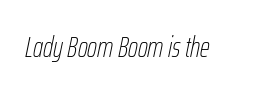
{"italic": "yes", "lean": "right", "slant_degrees": 12, "bold": "no", "weight": "thin", "width": "condensed", "stroke_contrast": "low", "x_height": "medium", "monospaced": "no", "underline": "no", "letter_spacing": "normal", "letter_spacing_em": 0.0, "glyph_px": 28}
